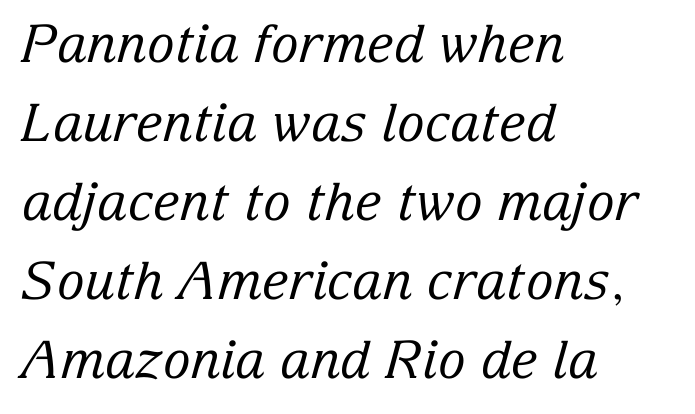
Yep, those are serifs on the letters. Tracking value appears to be zero — textbook default spacing. Character widths vary here, with narrow letters taking less room than wide ones. Notice how descenders clear the ascenders below comfortably — that's standard leading. The weight would be labelled regular, book, light, or lighter still.
